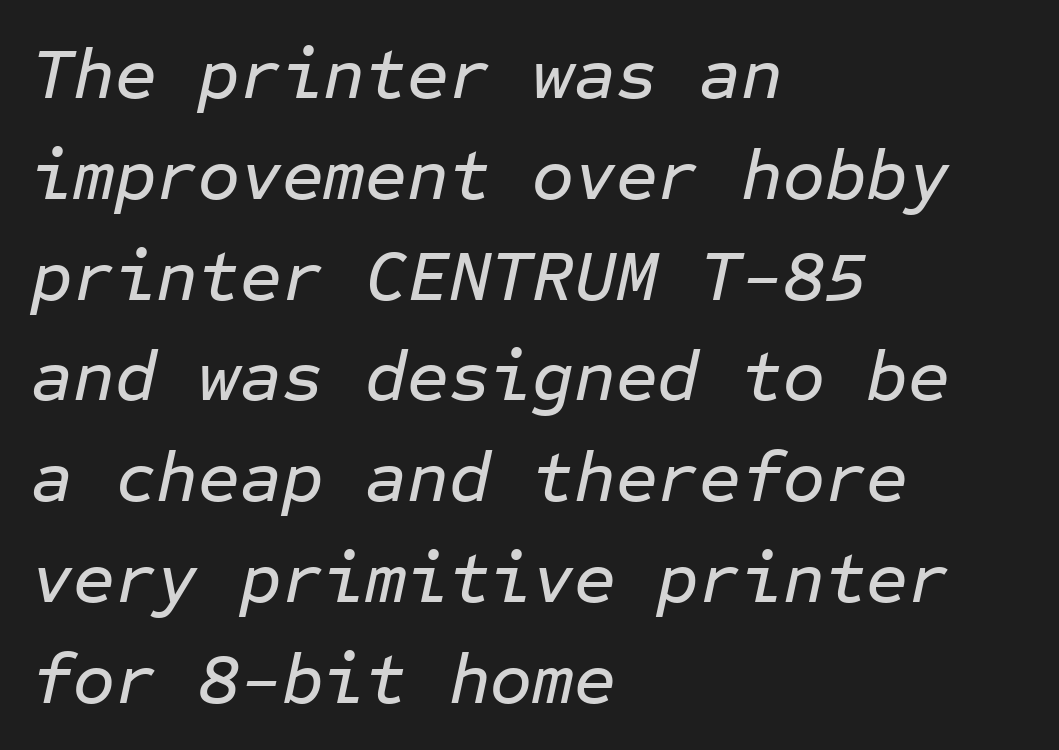
The glyphs look as if they've been sheared to an angle. You could count columns in this text — the font is strictly monospaced. These lines stack with their left ends in a neat column. Characters follow at the spacing the type designer built in.
